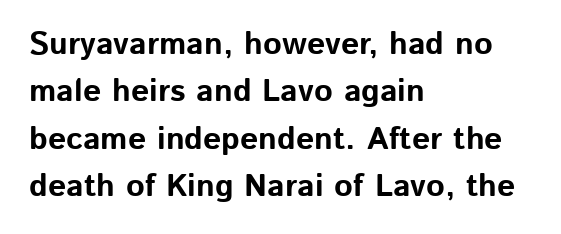
Q: Is the text bold? A: Yes.
Q: Is the text italic (slanted)? A: No, it is upright.
Q: Is the typeface a serif or a sans-serif typeface? A: Sans-serif.
Q: Is the text underlined? A: No.
Q: How is the paragraph aligned? A: Left-aligned.
Q: Is the spacing between letters normal or unusually wide? A: Normal.
Q: Is the spacing between lines tight, normal or loose? A: Normal.
Q: Width (condensed, normal, or wide)? A: Normal.
Q: Stroke contrast? A: Low.
Q: x-height? A: Medium.
Q: Monospaced? A: No.
